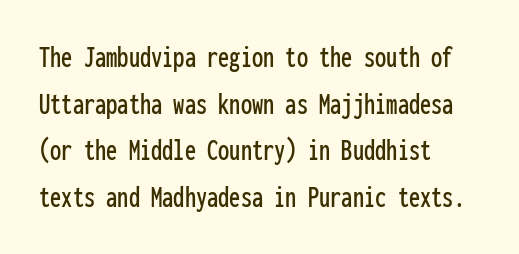
Q: Is the text italic (slanted)? A: No, it is upright.
Q: Is the typeface a serif or a sans-serif typeface? A: Sans-serif.
Q: Is the text underlined? A: No.
Q: How is the paragraph aligned? A: Left-aligned.
Q: Is the spacing between letters normal or unusually wide? A: Normal.
Q: Is the spacing between lines tight, normal or loose? A: Normal.
Q: Width (condensed, normal, or wide)? A: Condensed.
Q: Stroke contrast? A: Low.
Q: x-height? A: Medium.
Q: Monospaced? A: Yes.
